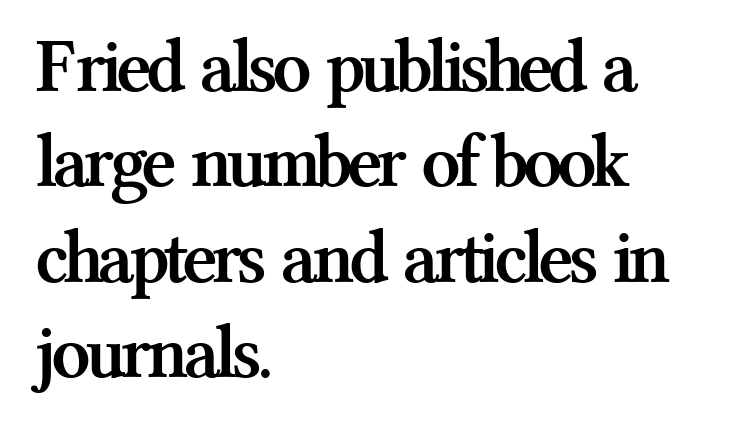
{"serif": "yes", "italic": "no", "bold": "yes", "weight": "semibold", "width": "normal", "stroke_contrast": "medium", "x_height": "medium", "monospaced": "no", "underline": "no", "align": "left", "line_spacing_ratio": 1.24, "letter_spacing": "normal", "letter_spacing_em": 0.0, "glyph_px": 77}
